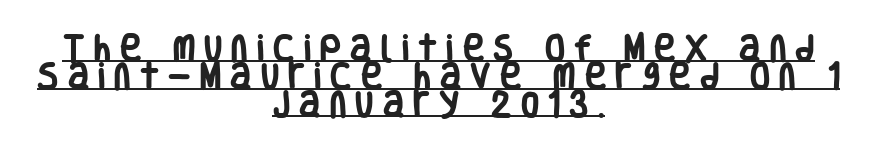
The lettering is marked with a stroke running underneath it. Notice how the passage keeps no hard edge, just a central spine. Looks like regular typesetting: each glyph gets only the width it needs. The axis of the letterforms is exactly vertical. Closely set lines give the paragraph a compact silhouette. Short note: letters widely spaced.
